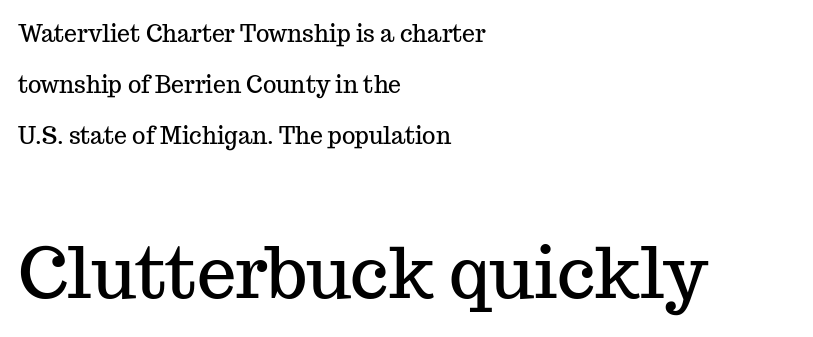
{"serif": "yes", "italic": "no", "width": "normal", "stroke_contrast": "medium", "x_height": "medium", "monospaced": "no", "underline": "no", "align": "left", "line_spacing": "loose", "line_spacing_ratio": 2.21, "letter_spacing": "normal", "letter_spacing_em": 0.0, "larger_block": "second", "size_ratio": 3.04, "glyph_px": 70}
